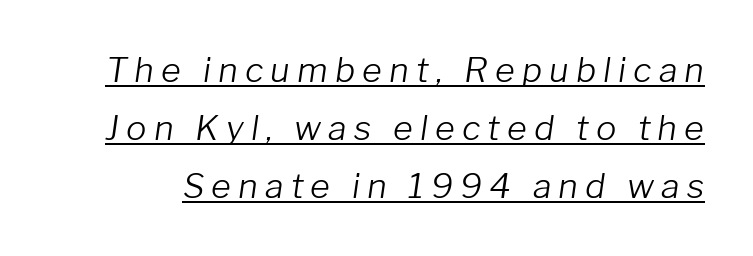
Q: Is the text bold? A: No.
Q: Is the text italic (slanted)? A: Yes, it leans right by about 8 degrees.
Q: Is the text underlined? A: Yes.
Q: Is the spacing between letters normal or unusually wide? A: Unusually wide.
Q: Is the spacing between lines tight, normal or loose? A: Normal.
Q: Width (condensed, normal, or wide)? A: Normal.
Q: Stroke contrast? A: Low.
Q: x-height? A: Medium.
Q: Monospaced? A: No.
